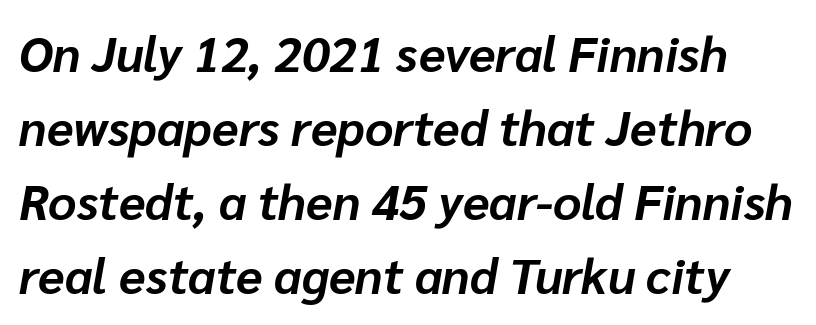
Short note: letters normally spaced. The passage shown leans; its letterforms are oblique. A clean baseline with only descenders dipping below it. The lines sit at an ordinary, default distance from one another. Does the weight exceed regular? Yes, all the way to bold. This sample has the flowing, uneven cadence of proportional lettering.
